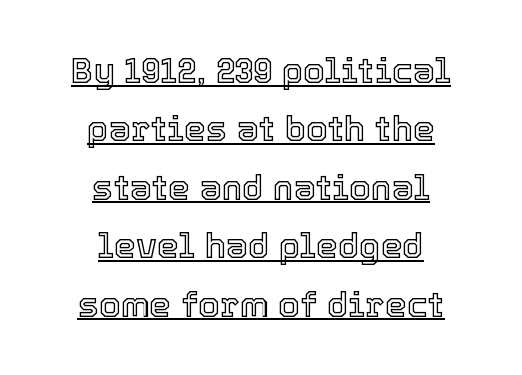
Q: Is the text italic (slanted)? A: No, it is upright.
Q: Is the text underlined? A: Yes.
Q: How is the paragraph aligned? A: Centered.
Q: Is the spacing between letters normal or unusually wide? A: Normal.
Q: Is the spacing between lines tight, normal or loose? A: Normal.
Q: Width (condensed, normal, or wide)? A: Normal.
Q: x-height? A: Medium.
Q: Monospaced? A: No.
